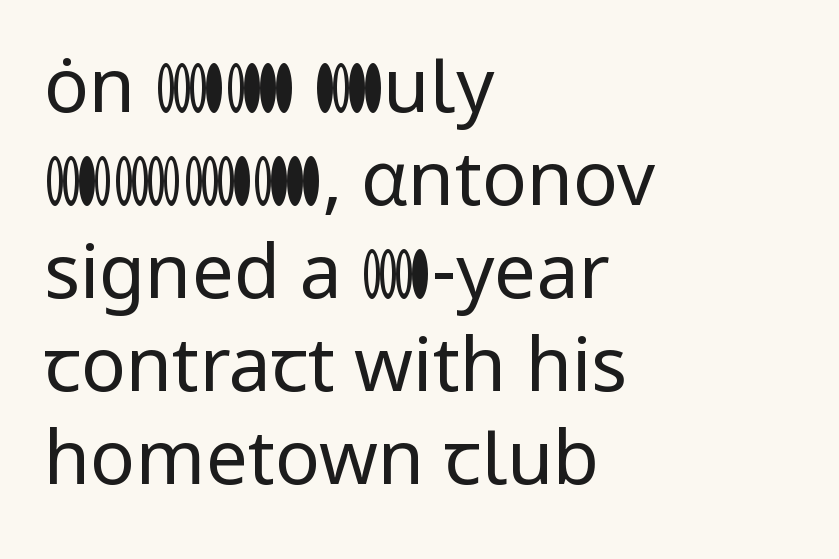
{"serif": "no", "italic": "no", "bold": "no", "weight": "regular", "width": "normal", "stroke_contrast": "low", "x_height": "medium", "monospaced": "no", "underline": "no", "align": "left", "line_spacing_ratio": 1.24, "letter_spacing": "normal", "letter_spacing_em": 0.0, "glyph_px": 75}
